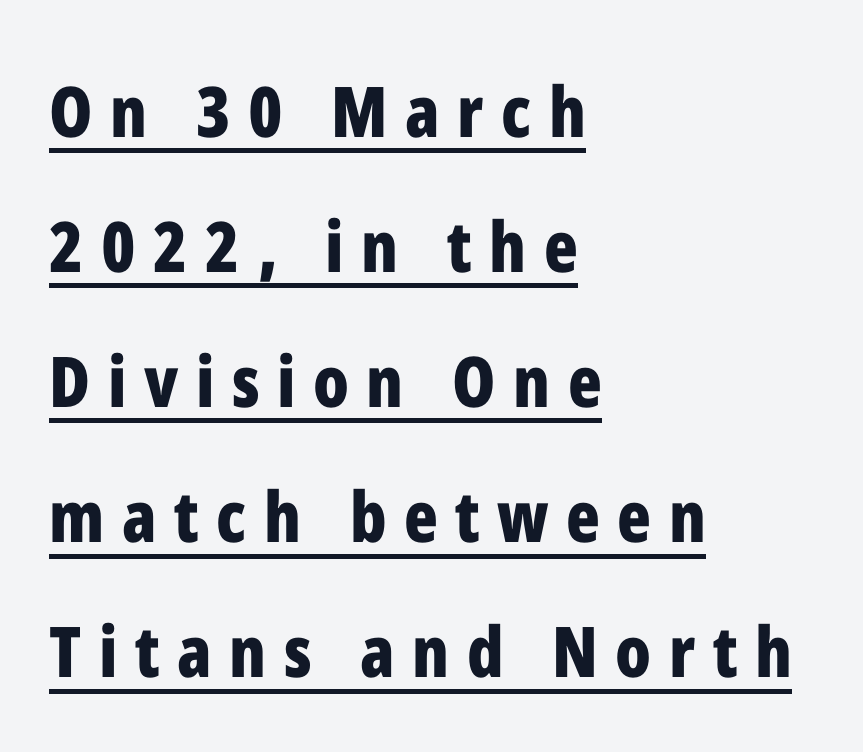
The image shows 70 px bold, condensed sans-serif type, upright; set left-aligned, loose line spacing (1.93x), unusually wide letter spacing (+0.25 em), underlined; low stroke contrast and a medium x-height.
